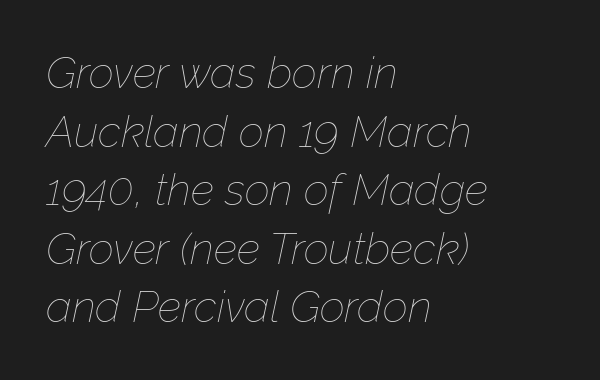
Q: Is the text bold? A: No.
Q: Is the text italic (slanted)? A: Yes, it leans right by about 12 degrees.
Q: Is the text underlined? A: No.
Q: How is the paragraph aligned? A: Left-aligned.
Q: Is the spacing between letters normal or unusually wide? A: Normal.
Q: Is the spacing between lines tight, normal or loose? A: Normal.
Q: Width (condensed, normal, or wide)? A: Normal.
Q: Stroke contrast? A: Low.
Q: x-height? A: Medium.
Q: Monospaced? A: No.
